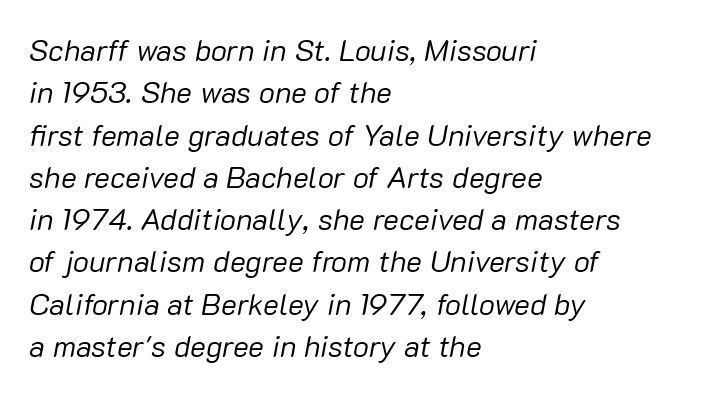
Q: Is the text bold? A: No.
Q: Is the text italic (slanted)? A: Yes, it leans right by about 10 degrees.
Q: Is the text underlined? A: No.
Q: How is the paragraph aligned? A: Left-aligned.
Q: Is the spacing between letters normal or unusually wide? A: Normal.
Q: Is the spacing between lines tight, normal or loose? A: Normal.
Q: Width (condensed, normal, or wide)? A: Normal.
Q: Stroke contrast? A: Low.
Q: x-height? A: Medium.
Q: Monospaced? A: No.
